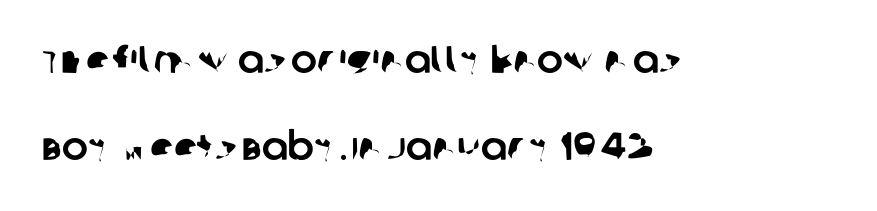
{"serif": "no", "width": "normal", "stroke_contrast": "low", "x_height": "large", "monospaced": "no", "underline": "no", "align": "left", "line_spacing": "loose", "line_spacing_ratio": 2.23, "letter_spacing": "normal", "letter_spacing_em": 0.0, "glyph_px": 39}
